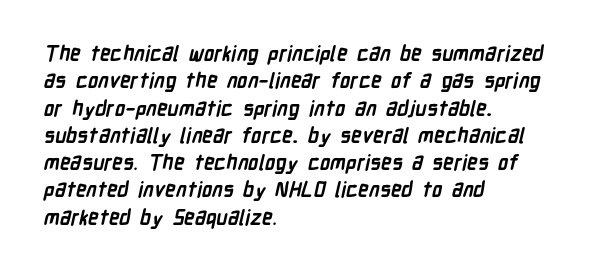
Q: Is the text bold? A: Yes.
Q: Is the text underlined? A: No.
Q: How is the paragraph aligned? A: Left-aligned.
Q: Is the spacing between letters normal or unusually wide? A: Normal.
Q: Is the spacing between lines tight, normal or loose? A: Normal.
